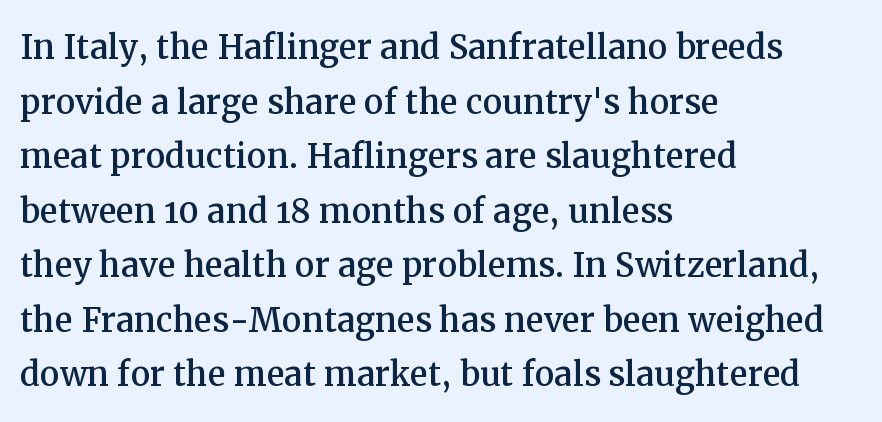
Q: Is the text italic (slanted)? A: No, it is upright.
Q: Is the typeface a serif or a sans-serif typeface? A: Serif.
Q: Is the text underlined? A: No.
Q: How is the paragraph aligned? A: Left-aligned.
Q: Is the spacing between letters normal or unusually wide? A: Normal.
Q: Width (condensed, normal, or wide)? A: Normal.
Q: Stroke contrast? A: Medium.
Q: x-height? A: Medium.
Q: Monospaced? A: No.
